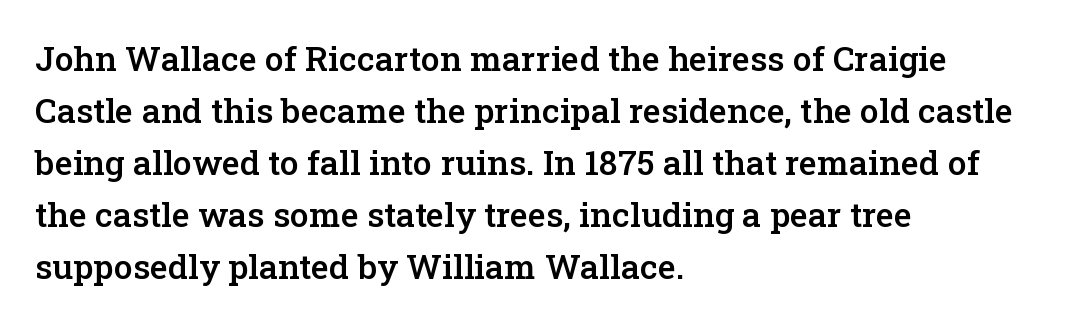
Q: Is the text bold? A: Semi-bold.
Q: Is the text italic (slanted)? A: No, it is upright.
Q: Is the typeface a serif or a sans-serif typeface? A: Serif.
Q: Is the text underlined? A: No.
Q: How is the paragraph aligned? A: Left-aligned.
Q: Is the spacing between letters normal or unusually wide? A: Normal.
Q: Is the spacing between lines tight, normal or loose? A: Normal.
Q: Width (condensed, normal, or wide)? A: Normal.
Q: Stroke contrast? A: Low.
Q: x-height? A: Medium.
Q: Monospaced? A: No.
